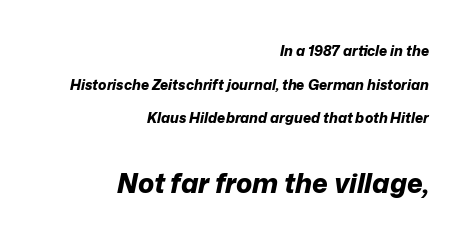
{"italic": "yes", "lean": "right", "slant_degrees": 12, "bold": "yes", "underline": "no", "align": "right", "line_spacing": "loose", "line_spacing_ratio": 2.41, "letter_spacing": "normal", "letter_spacing_em": 0.0, "larger_block": "second", "size_ratio": 1.93, "glyph_px": 27}
